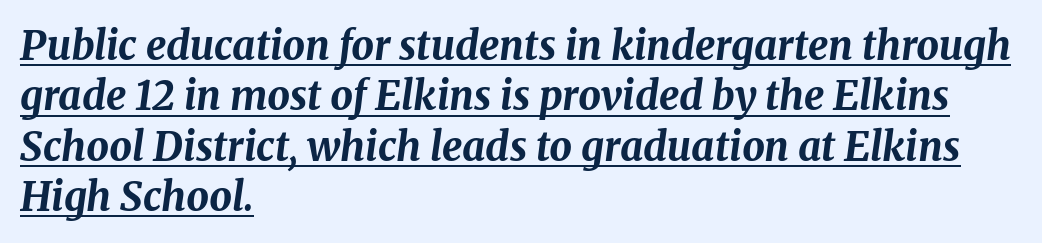
Q: Is the text bold? A: Yes.
Q: Is the text italic (slanted)? A: Yes, it leans right by about 8 degrees.
Q: Is the text underlined? A: Yes.
Q: How is the paragraph aligned? A: Left-aligned.
Q: Is the spacing between letters normal or unusually wide? A: Normal.
Q: Is the spacing between lines tight, normal or loose? A: Normal.
Q: Width (condensed, normal, or wide)? A: Normal.
Q: Stroke contrast? A: Medium.
Q: x-height? A: Medium.
Q: Monospaced? A: No.
